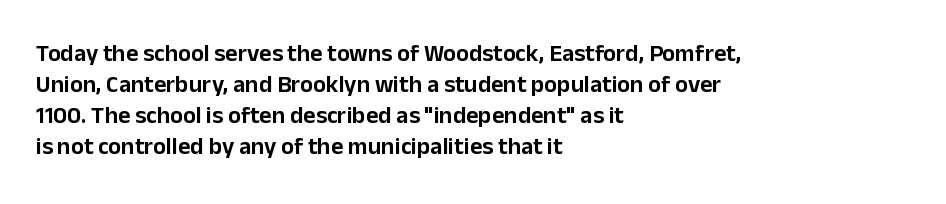
Q: Is the text italic (slanted)? A: No, it is upright.
Q: Is the text underlined? A: No.
Q: How is the paragraph aligned? A: Left-aligned.
Q: Is the spacing between letters normal or unusually wide? A: Normal.
Q: Is the spacing between lines tight, normal or loose? A: Normal.
